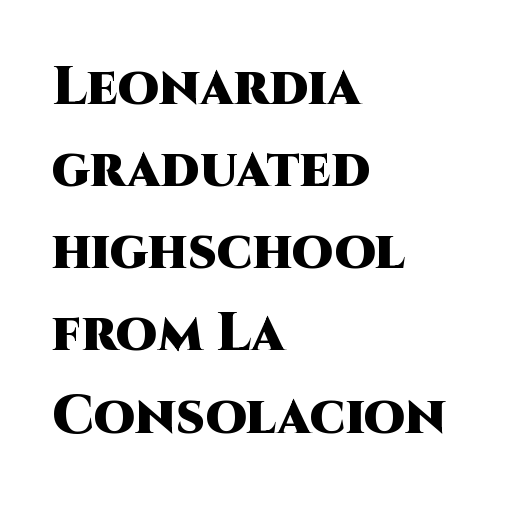
The image shows 53 px heavy sans-serif type, upright; set left-aligned, normal line spacing (1.55x), normal letter spacing, not underlined; high stroke contrast and a large x-height.
